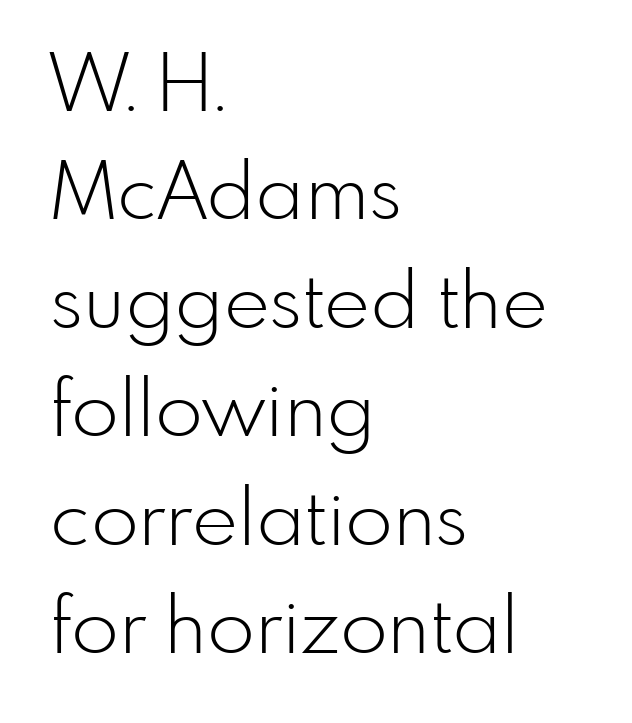
The image shows 78 px light sans-serif type, upright; set left-aligned, normal line spacing (1.39x), normal letter spacing, not underlined; low stroke contrast and a small x-height.
